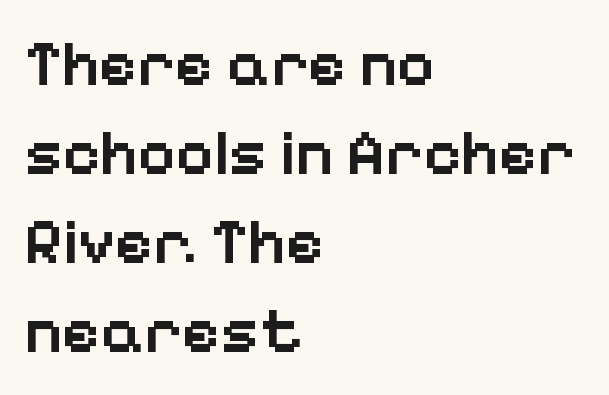
Short note: letters normally spaced. These lines stack with their left ends in a neat column. A clean baseline with only descenders dipping below it. Semibold letterforms, between regular and bold. To sum up the face: it is a sans, with no serifs.
